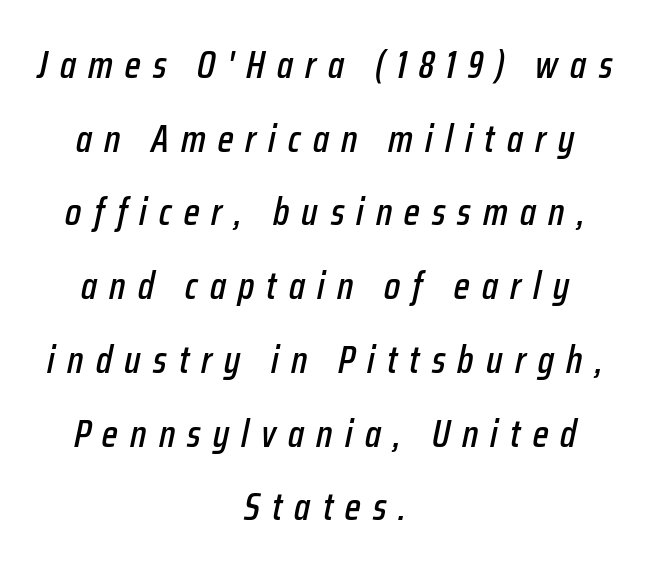
One glance says open: line gaps are wider than usual. Display-style spreading of the glyphs; the letterfit is very open. Bare-footed words on every line. If you folded the block vertically in half, each line would mirror itself in length. In terms of posture, this sample is oblique.
